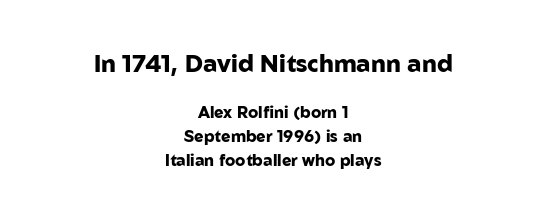
The image shows 24 px bold type, upright; set centered, normal line spacing (1.47x), normal letter spacing, not underlined; the first (top) block is 1.5x larger.
